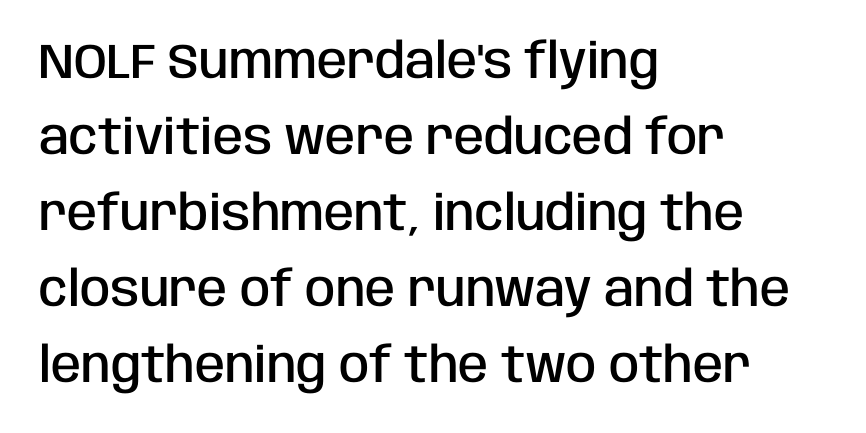
The rendering keeps characters at their native spacing. Descender tails drop into unmarked territory. The face used here is proportionally spaced, like ordinary book or web type. The lettering holds an erect, upright posture throughout. Vertical spacing — default.
